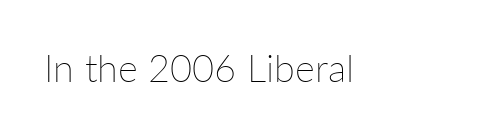
{"italic": "no", "bold": "no", "weight": "thin", "width": "normal", "stroke_contrast": "low", "x_height": "medium", "monospaced": "no", "underline": "no", "align": "left", "letter_spacing": "normal", "letter_spacing_em": 0.0, "glyph_px": 38}
